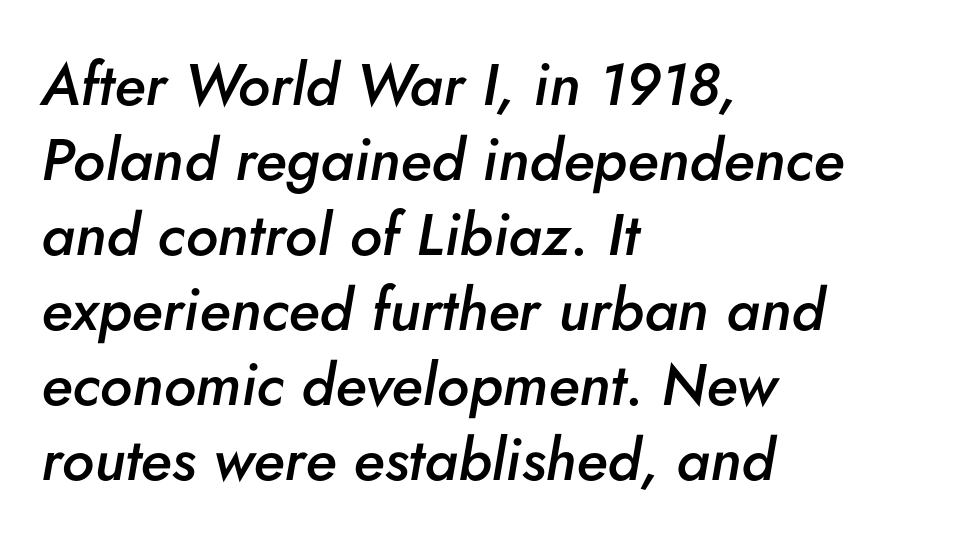
{"italic": "yes", "lean": "right", "slant_degrees": 5, "bold": "semi", "weight": "semibold", "width": "normal", "stroke_contrast": "low", "x_height": "small", "monospaced": "no", "underline": "no", "align": "left", "line_spacing": "normal", "line_spacing_ratio": 1.27, "letter_spacing": "normal", "letter_spacing_em": 0.0, "glyph_px": 59}
